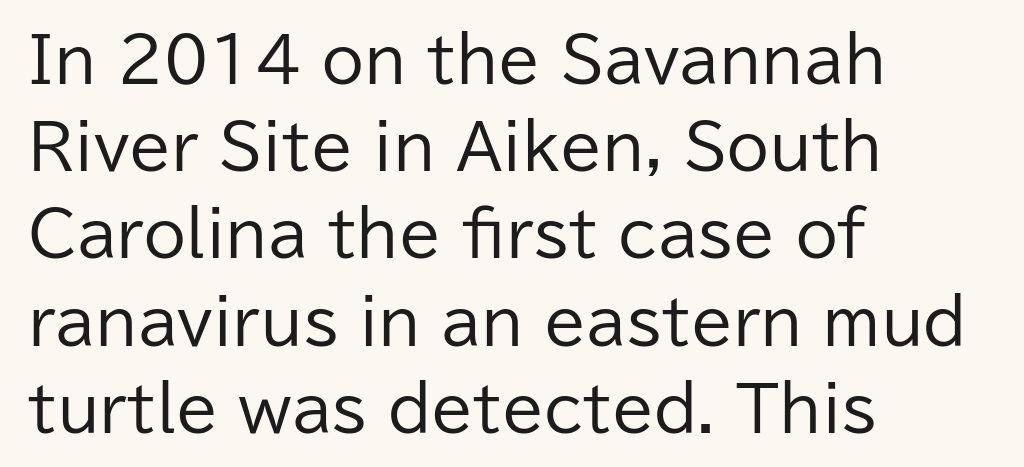
Q: Is the text bold? A: No.
Q: Is the text italic (slanted)? A: No, it is upright.
Q: Is the typeface a serif or a sans-serif typeface? A: Sans-serif.
Q: Is the text underlined? A: No.
Q: How is the paragraph aligned? A: Left-aligned.
Q: Is the spacing between letters normal or unusually wide? A: Normal.
Q: Is the spacing between lines tight, normal or loose? A: Normal.
Q: Width (condensed, normal, or wide)? A: Normal.
Q: Stroke contrast? A: Low.
Q: x-height? A: Medium.
Q: Monospaced? A: No.
